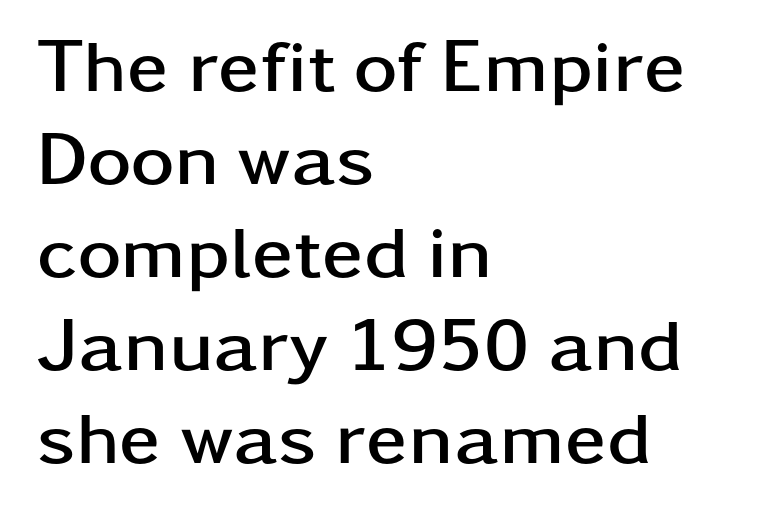
{"serif": "no", "italic": "no", "bold": "yes", "weight": "semibold", "width": "wide", "stroke_contrast": "low", "x_height": "medium", "monospaced": "no", "underline": "no", "align": "left", "line_spacing_ratio": 1.24, "letter_spacing": "normal", "letter_spacing_em": 0.0, "glyph_px": 75}
